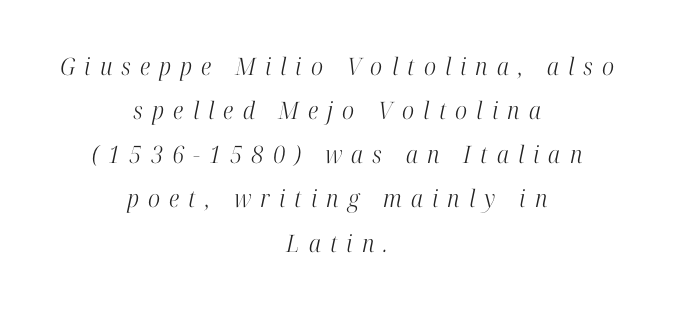
Q: Is the text bold? A: No.
Q: Is the text italic (slanted)? A: Yes, it leans right by about 12 degrees.
Q: Is the text underlined? A: No.
Q: How is the paragraph aligned? A: Centered.
Q: Is the spacing between letters normal or unusually wide? A: Unusually wide.
